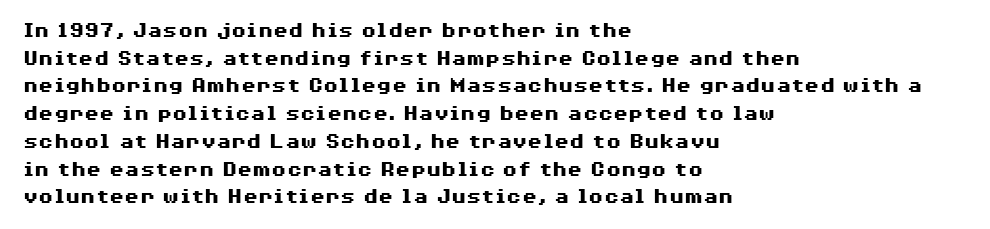
Q: Is the text bold? A: Yes.
Q: Is the text italic (slanted)? A: No, it is upright.
Q: Is the text underlined? A: No.
Q: How is the paragraph aligned? A: Left-aligned.
Q: Is the spacing between letters normal or unusually wide? A: Normal.
Q: Is the spacing between lines tight, normal or loose? A: Normal.
